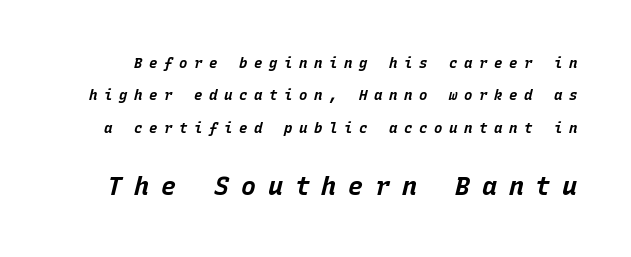
A student would notice the bottom passage is typeset larger than what precedes it. Summary of vertical rhythm: relaxed, with wide interline spacing. Observe the lean: these are italic letterforms. Each word looks stretched out because of the extra space between its letters.
